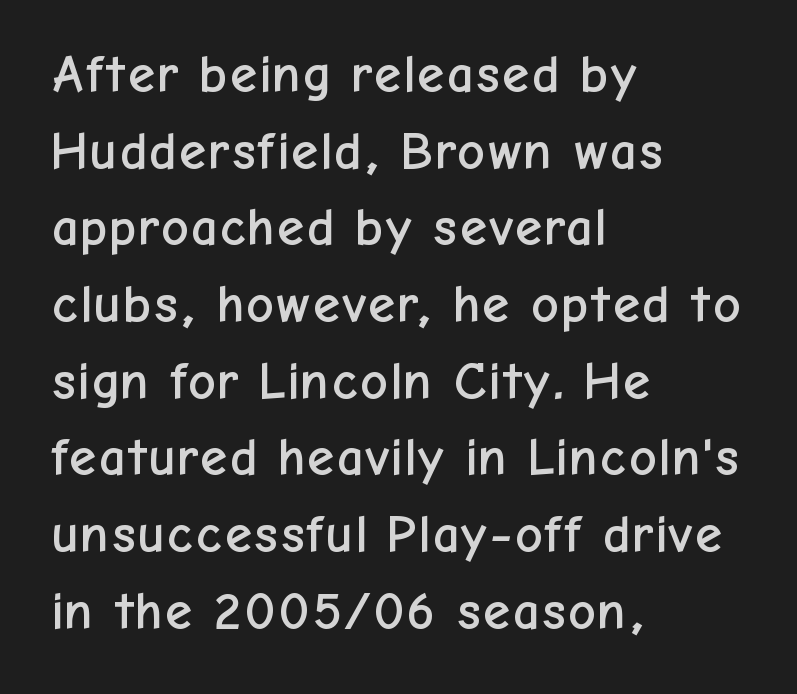
Q: Is the text italic (slanted)? A: No, it is upright.
Q: Is the typeface a serif or a sans-serif typeface? A: Sans-serif.
Q: Is the text underlined? A: No.
Q: How is the paragraph aligned? A: Left-aligned.
Q: Is the spacing between letters normal or unusually wide? A: Normal.
Q: Is the spacing between lines tight, normal or loose? A: Normal.
Q: Width (condensed, normal, or wide)? A: Normal.
Q: Stroke contrast? A: Low.
Q: x-height? A: Medium.
Q: Monospaced? A: No.
